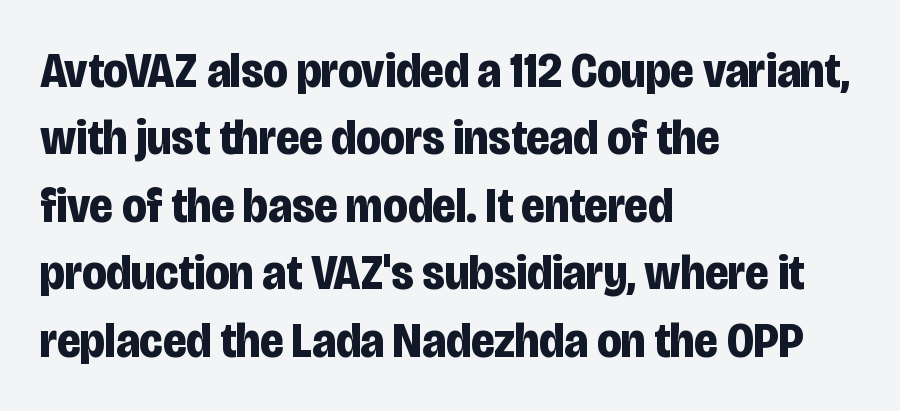
{"serif": "no", "italic": "no", "bold": "yes", "weight": "bold", "width": "condensed", "stroke_contrast": "low", "x_height": "large", "monospaced": "no", "underline": "no", "align": "left", "line_spacing": "normal", "line_spacing_ratio": 1.35, "letter_spacing": "normal", "letter_spacing_em": 0.0, "glyph_px": 50}
